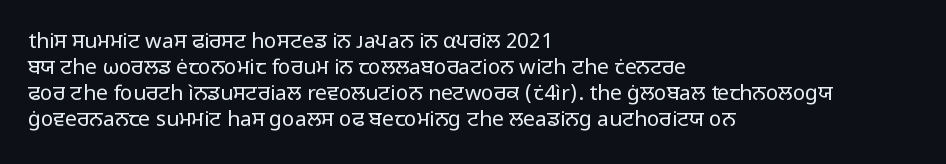
The typography opts for an upright posture over an oblique one. Unmarked baselines from the first word to the last. Students, note that the glyphs here touch the page at normal intervals. Which margin do the lines hug? The left one — the right edge is uneven. The typesetting does not lean heavy: it is not bold.
